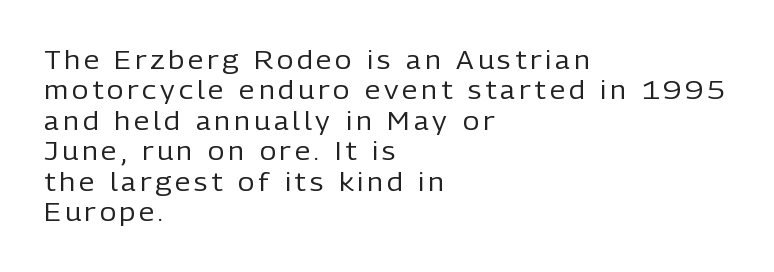
The paragraph has a hard left edge and a soft right edge. Does the lettering tilt? It doesn't — this is upright. Anything drawn beneath the words? Only blank space. This reads as an unemphasized weight, regular at the heaviest.
